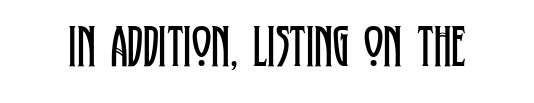
Q: Is the text bold? A: No.
Q: Is the text italic (slanted)? A: No, it is upright.
Q: Is the typeface a serif or a sans-serif typeface? A: Serif.
Q: Is the text underlined? A: No.
Q: Is the spacing between letters normal or unusually wide? A: Normal.
Q: Width (condensed, normal, or wide)? A: Condensed.
Q: Stroke contrast? A: Low.
Q: x-height? A: Large.
Q: Monospaced? A: No.
